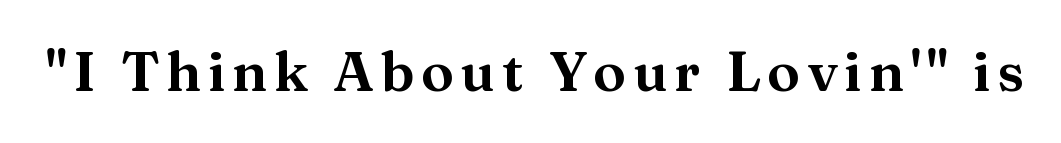
Q: Is the text italic (slanted)? A: No, it is upright.
Q: Is the typeface a serif or a sans-serif typeface? A: Serif.
Q: Is the text underlined? A: No.
Q: Width (condensed, normal, or wide)? A: Wide.
Q: Stroke contrast? A: Medium.
Q: x-height? A: Medium.
Q: Monospaced? A: No.
